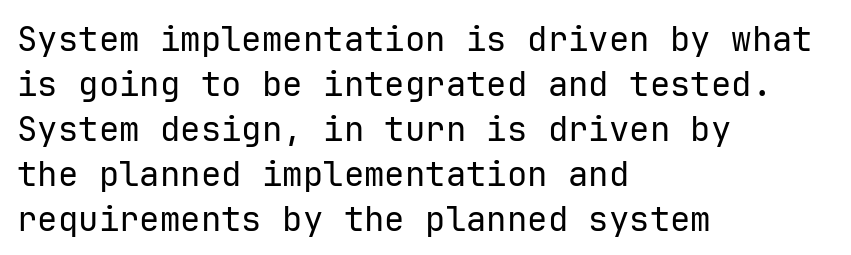
{"serif": "no", "italic": "no", "bold": "no", "weight": "regular", "width": "normal", "stroke_contrast": "low", "x_height": "medium", "monospaced": "yes", "underline": "no", "align": "left", "line_spacing": "normal", "line_spacing_ratio": 1.32, "letter_spacing": "normal", "letter_spacing_em": 0.0, "glyph_px": 34}
